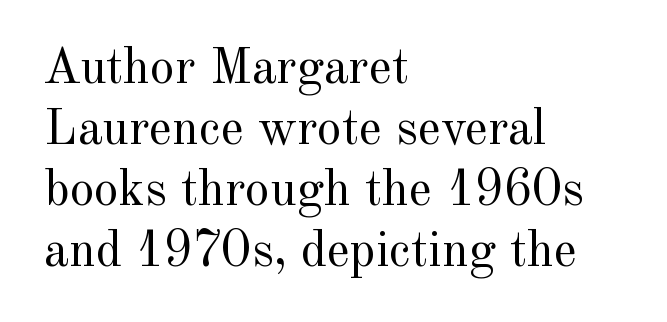
Q: Is the text bold? A: No.
Q: Is the text italic (slanted)? A: No, it is upright.
Q: Is the typeface a serif or a sans-serif typeface? A: Serif.
Q: Is the text underlined? A: No.
Q: How is the paragraph aligned? A: Left-aligned.
Q: Is the spacing between letters normal or unusually wide? A: Normal.
Q: Width (condensed, normal, or wide)? A: Normal.
Q: x-height? A: Small.
Q: Monospaced? A: No.
